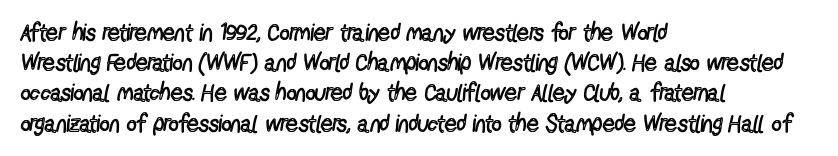
Q: Is the text bold? A: No.
Q: Is the text underlined? A: No.
Q: How is the paragraph aligned? A: Left-aligned.
Q: Is the spacing between letters normal or unusually wide? A: Normal.
Q: Is the spacing between lines tight, normal or loose? A: Normal.
